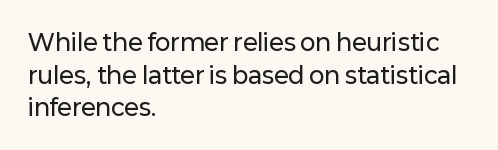
All the whitespace from short lines collects on the right. Standard letterfit; no display-style spreading of the glyphs. The area under the type is left untouched. Characters remain perfectly vertical along every line. If you measured baseline to baseline, you'd find a middling distance.
